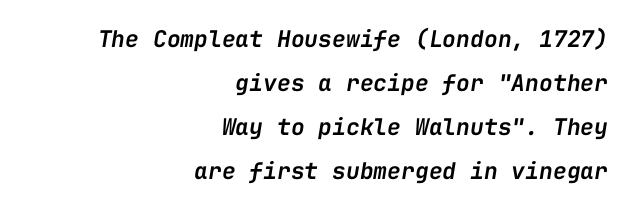
{"italic": "yes", "lean": "right", "slant_degrees": 9, "bold": "semi", "underline": "no", "align": "right", "line_spacing": "loose", "line_spacing_ratio": 1.92, "letter_spacing": "normal", "letter_spacing_em": 0.0, "glyph_px": 23}
